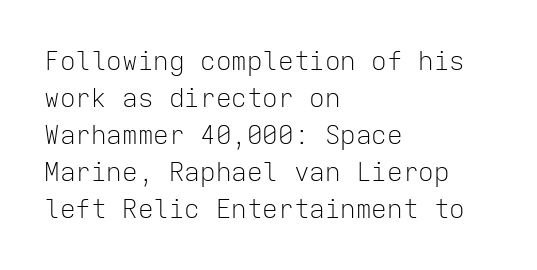
Q: Is the text bold? A: No.
Q: Is the text italic (slanted)? A: No, it is upright.
Q: Is the text underlined? A: No.
Q: How is the paragraph aligned? A: Left-aligned.
Q: Is the spacing between letters normal or unusually wide? A: Normal.
Q: Is the spacing between lines tight, normal or loose? A: Normal.
